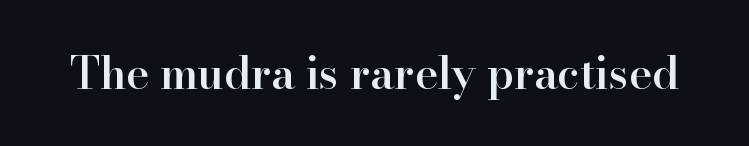
Think of a printed novel: that variable character pitch is what you see here. Does extra space separate the letters? No, they use regular spacing. Glance below the letters and you will spot only blank space. Caption: semibold face, moderately heavy strokes.
